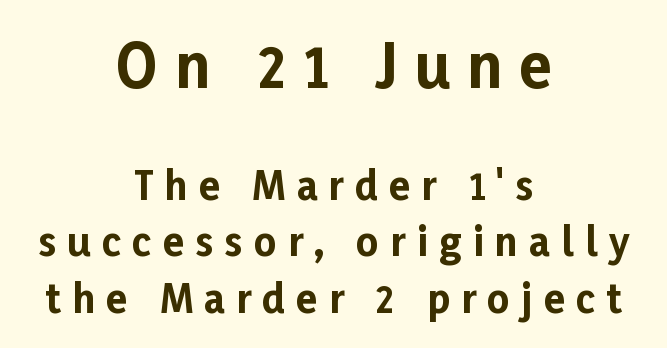
The image shows 59 px bold sans-serif type, upright; set centered, normal line spacing (1.45x), unusually wide letter spacing (+0.29 em), not underlined; the first (top) block is 1.51x larger; low stroke contrast and a medium x-height.
